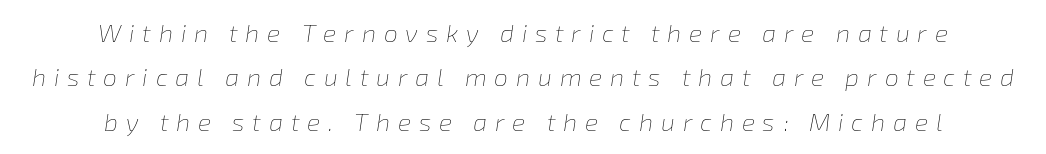
Q: Is the text bold? A: No.
Q: Is the text italic (slanted)? A: Yes, it leans right by about 8 degrees.
Q: Is the text underlined? A: No.
Q: How is the paragraph aligned? A: Centered.
Q: Is the spacing between letters normal or unusually wide? A: Unusually wide.
